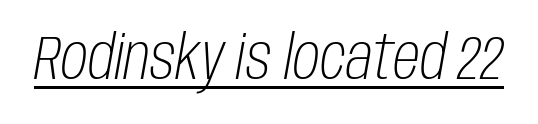
The rendering uses natural spacing where letterforms have individual widths. Is the type slanted? Yes — the strokes lean at a clear angle. The specimen includes a rule beneath the text block's lines. Weight: in the light-to-regular range. Tracking here is standard; glyphs follow each other at the usual distance.
